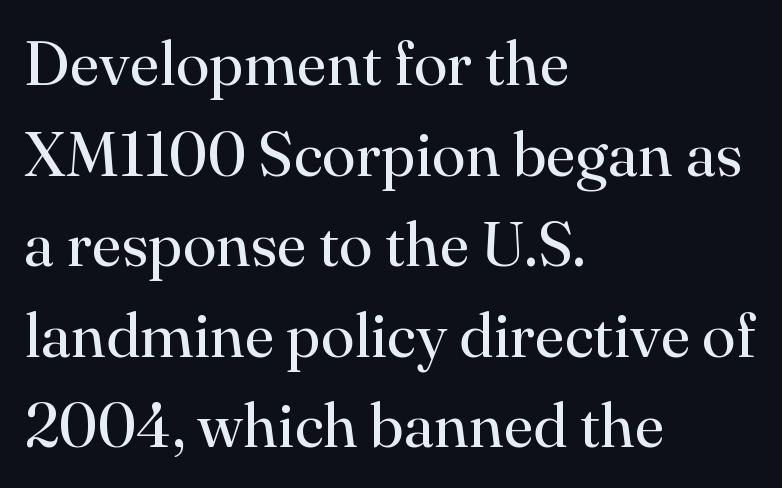
Q: Is the text bold? A: No.
Q: Is the text italic (slanted)? A: No, it is upright.
Q: Is the typeface a serif or a sans-serif typeface? A: Serif.
Q: Is the text underlined? A: No.
Q: How is the paragraph aligned? A: Left-aligned.
Q: Is the spacing between letters normal or unusually wide? A: Normal.
Q: Is the spacing between lines tight, normal or loose? A: Normal.
Q: Width (condensed, normal, or wide)? A: Normal.
Q: Stroke contrast? A: High.
Q: x-height? A: Small.
Q: Monospaced? A: No.
